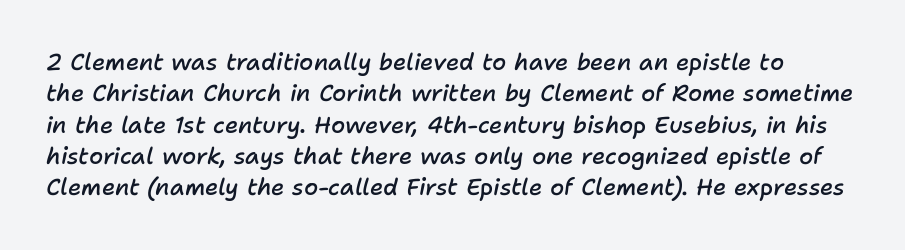
Q: Is the text bold? A: Semi-bold.
Q: Is the text italic (slanted)? A: Yes, it leans right by about 11 degrees.
Q: Is the text underlined? A: No.
Q: Is the spacing between letters normal or unusually wide? A: Normal.
Q: Is the spacing between lines tight, normal or loose? A: Normal.
